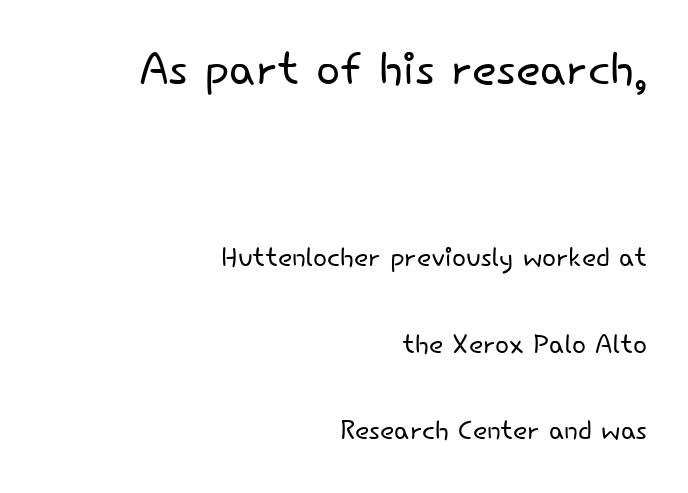
Q: Is the text bold? A: No.
Q: Is the text italic (slanted)? A: No, it is upright.
Q: Is the typeface a serif or a sans-serif typeface? A: Sans-serif.
Q: Is the text underlined? A: No.
Q: How is the paragraph aligned? A: Right-aligned.
Q: Is the spacing between letters normal or unusually wide? A: Normal.
Q: Is the spacing between lines tight, normal or loose? A: Loose.
Q: Which block of text is set in a larger size, the first (top) or the second (bottom)? A: The first (top) one.
Q: Width (condensed, normal, or wide)? A: Normal.
Q: Stroke contrast? A: Low.
Q: x-height? A: Small.
Q: Monospaced? A: No.
